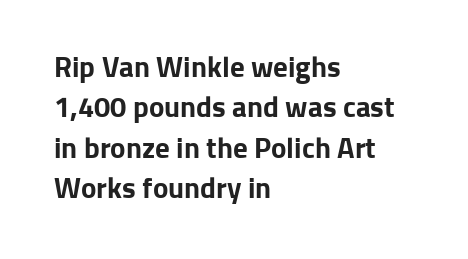
The image shows 29 px bold sans-serif type, upright; set left-aligned, normal line spacing (1.39x), normal letter spacing, not underlined; low stroke contrast and a medium x-height.
